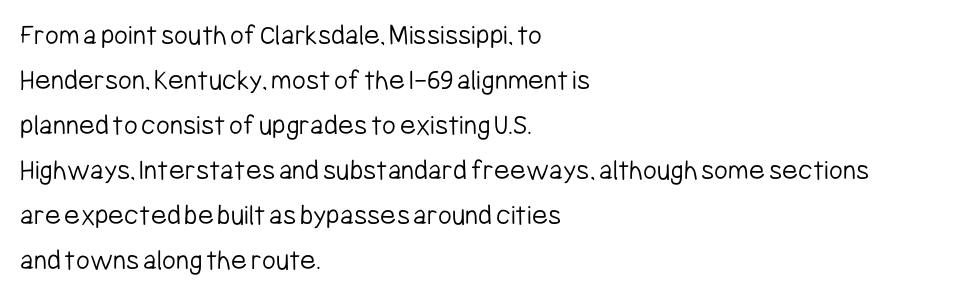
Q: Is the text bold? A: No.
Q: Is the text italic (slanted)? A: No, it is upright.
Q: Is the typeface a serif or a sans-serif typeface? A: Sans-serif.
Q: Is the text underlined? A: No.
Q: How is the paragraph aligned? A: Left-aligned.
Q: Is the spacing between letters normal or unusually wide? A: Normal.
Q: Is the spacing between lines tight, normal or loose? A: Normal.
Q: Width (condensed, normal, or wide)? A: Condensed.
Q: Stroke contrast? A: Low.
Q: x-height? A: Medium.
Q: Monospaced? A: No.
